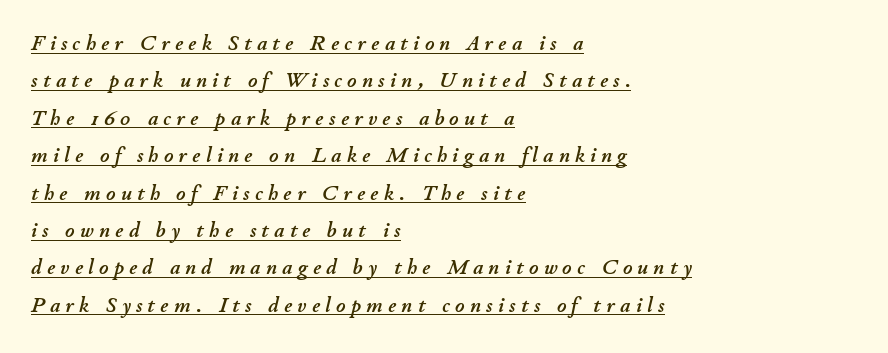
The image shows 22 px text type, italic (leaning right); set left-aligned, normal line spacing (1.7x), unusually wide letter spacing (+0.25 em), underlined.
